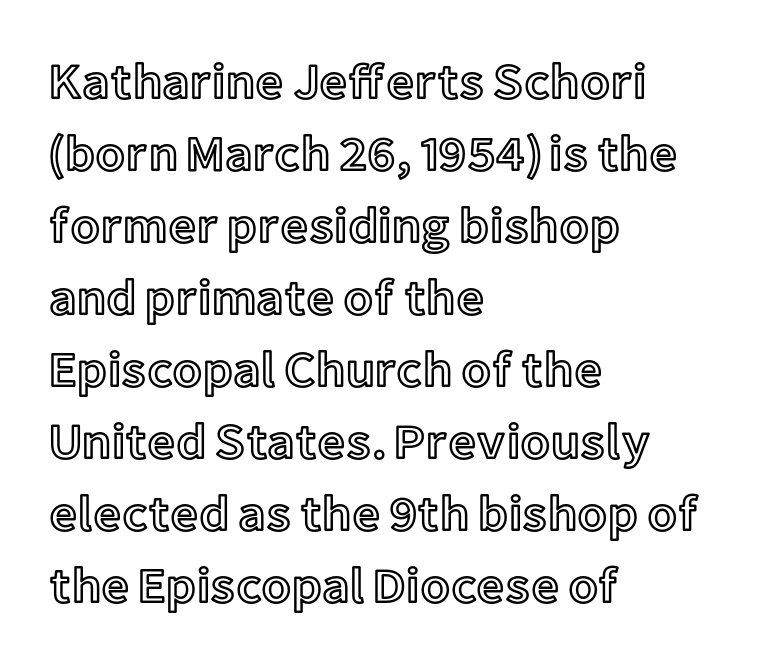
The image shows 49 px text type, upright; set left-aligned, normal line spacing (1.47x), normal letter spacing, not underlined; a medium x-height.
